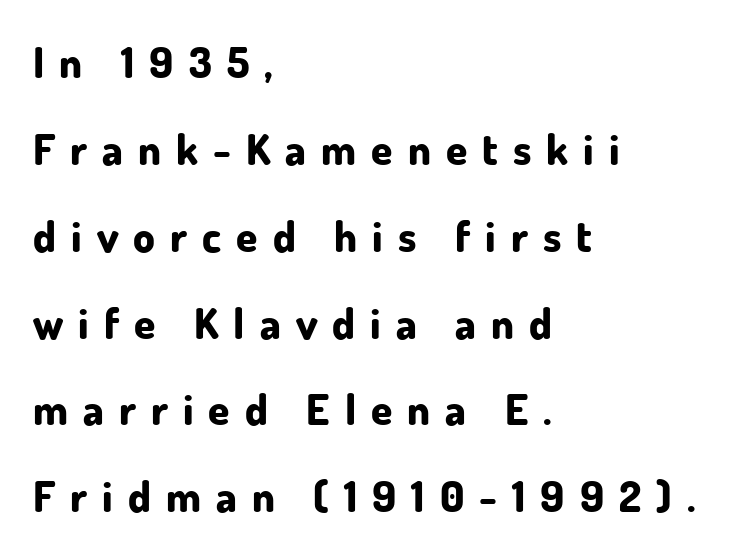
The image shows 43 px bold sans-serif type, upright; set left-aligned, loose line spacing (2.02x), unusually wide letter spacing (+0.35 em), not underlined; low stroke contrast and a small x-height.
